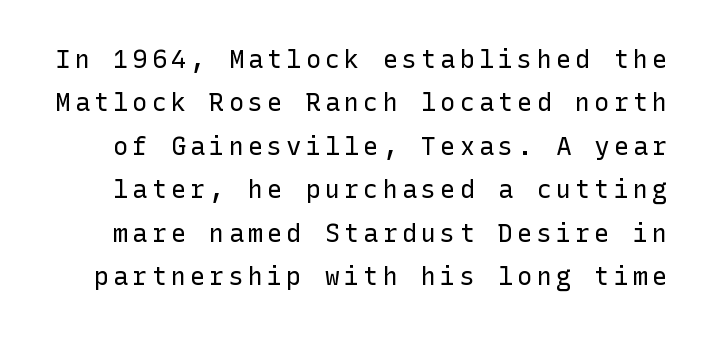
Q: Is the text bold? A: No.
Q: Is the text italic (slanted)? A: No, it is upright.
Q: Is the text underlined? A: No.
